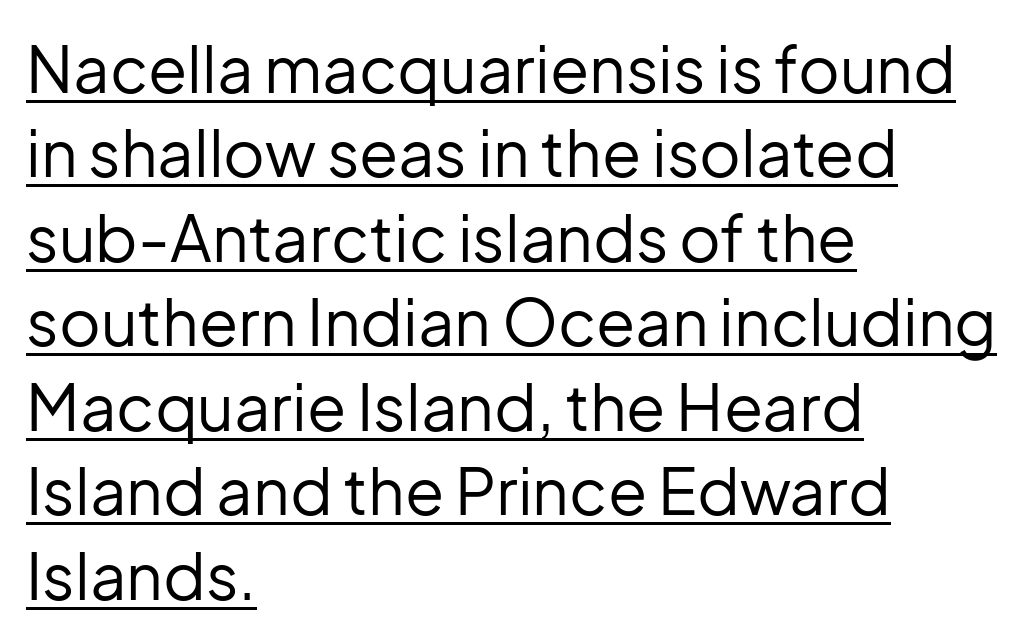
Q: Is the text bold? A: No.
Q: Is the text italic (slanted)? A: No, it is upright.
Q: Is the typeface a serif or a sans-serif typeface? A: Sans-serif.
Q: Is the text underlined? A: Yes.
Q: How is the paragraph aligned? A: Left-aligned.
Q: Is the spacing between letters normal or unusually wide? A: Normal.
Q: Is the spacing between lines tight, normal or loose? A: Normal.
Q: Width (condensed, normal, or wide)? A: Normal.
Q: Stroke contrast? A: Low.
Q: x-height? A: Medium.
Q: Monospaced? A: No.
